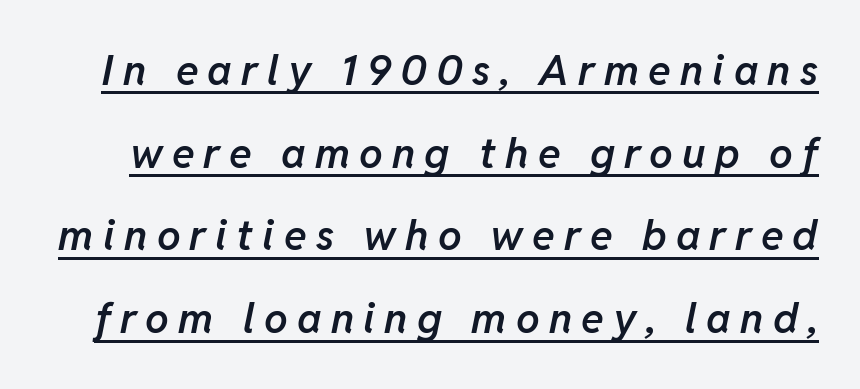
Q: Is the text bold? A: Semi-bold.
Q: Is the text italic (slanted)? A: Yes, it leans right by about 11 degrees.
Q: Is the text underlined? A: Yes.
Q: Is the spacing between letters normal or unusually wide? A: Unusually wide.
Q: Is the spacing between lines tight, normal or loose? A: Loose.
Q: Width (condensed, normal, or wide)? A: Normal.
Q: Stroke contrast? A: Low.
Q: x-height? A: Medium.
Q: Monospaced? A: No.
